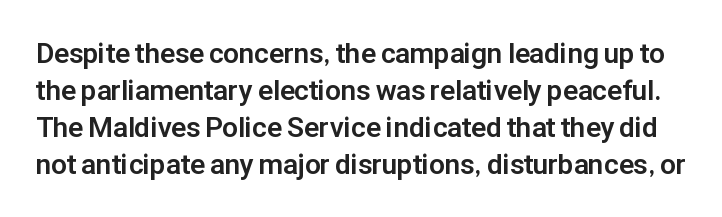
{"serif": "no", "italic": "no", "bold": "yes", "weight": "bold", "width": "normal", "stroke_contrast": "low", "x_height": "medium", "monospaced": "no", "underline": "no", "line_spacing": "normal", "line_spacing_ratio": 1.32, "letter_spacing": "normal", "letter_spacing_em": 0.0, "glyph_px": 28}
